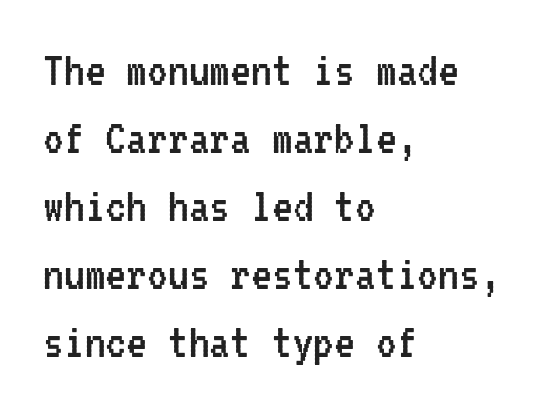
The compositor pushed each line to the left boundary. Any mark beneath the type? The region is blank. Nope, not italic — everything's standing straight. Are there feet on the stems? There aren't — it's a sans.
